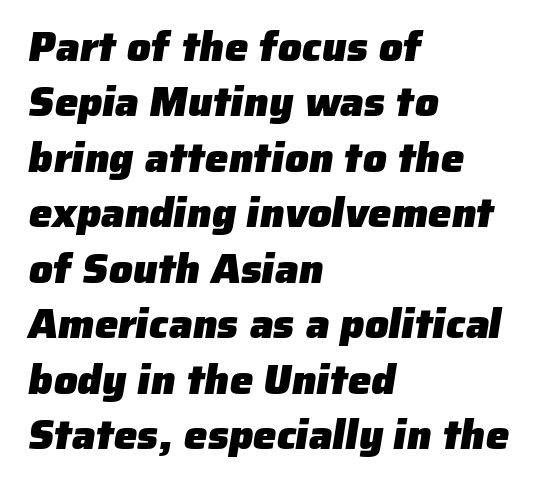
Observe the ordinary spacing: letters are neighbours, not strangers. The words here are not underlined. A full-strength bold gives these letters their thick strokes. Does the type have serifs? No, each stem ends abruptly. The paragraph shown leans on its left margin.
